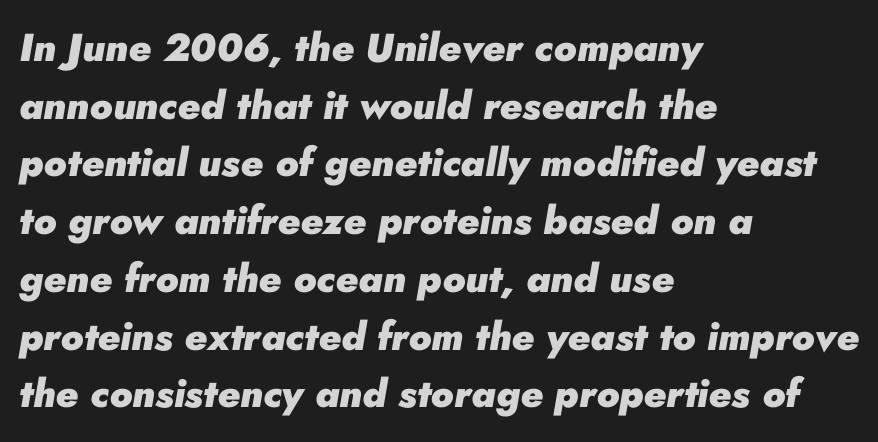
This rendering leaves character spacing at its baseline value. You can tell it's italic because the verticals aren't actually vertical. The passage is arranged the way most books set body copy — flush left. Normally led — the rows are evenly, conventionally spaced. Only glyphs here, with clear space below each row. The rendering uses natural spacing where letterforms have individual widths.
